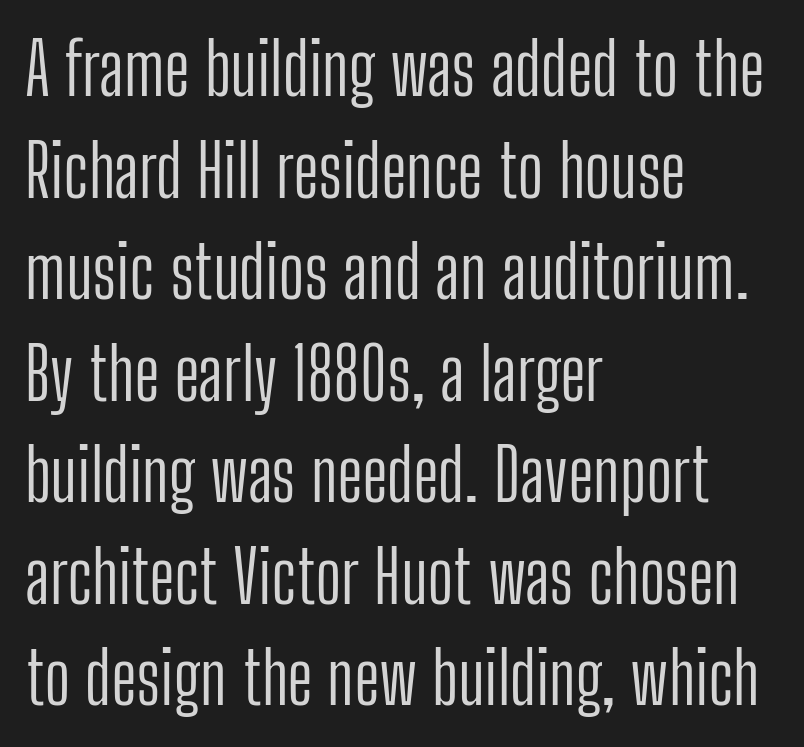
The image shows 72 px light, condensed sans-serif type, upright; set left-aligned, normal line spacing (1.41x), normal letter spacing, not underlined; low stroke contrast and a medium x-height.
